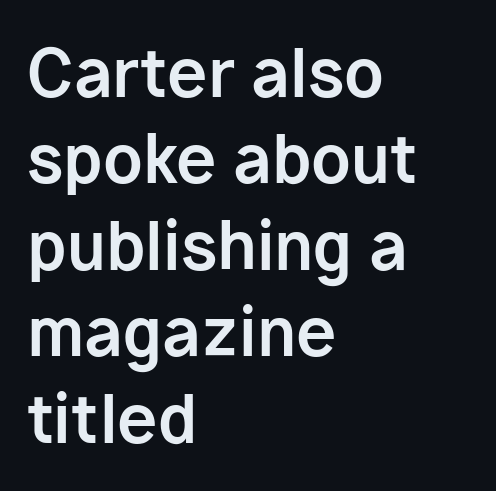
The image shows 65 px bold sans-serif type, upright; set left-aligned, normal line spacing (1.33x), normal letter spacing, not underlined; low stroke contrast and a medium x-height.
